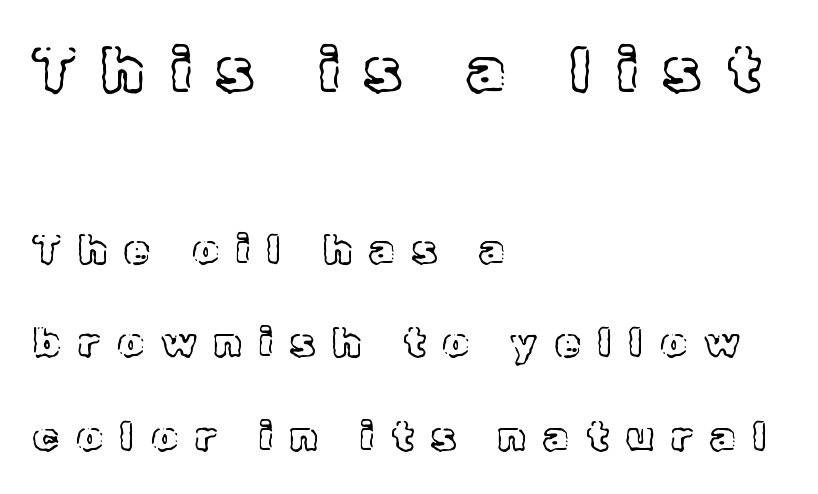
Q: Is the text italic (slanted)? A: No, it is upright.
Q: Is the text underlined? A: No.
Q: How is the paragraph aligned? A: Left-aligned.
Q: Is the spacing between letters normal or unusually wide? A: Unusually wide.
Q: Is the spacing between lines tight, normal or loose? A: Loose.
Q: Which block of text is set in a larger size, the first (top) or the second (bottom)? A: The first (top) one.
Q: Width (condensed, normal, or wide)? A: Normal.
Q: x-height? A: Medium.
Q: Monospaced? A: No.
